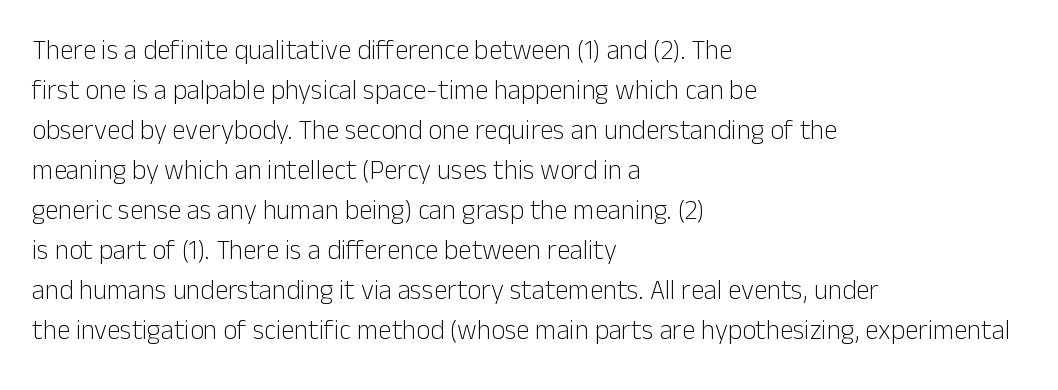
Q: Is the text bold? A: No.
Q: Is the text italic (slanted)? A: No, it is upright.
Q: Is the text underlined? A: No.
Q: How is the paragraph aligned? A: Left-aligned.
Q: Is the spacing between letters normal or unusually wide? A: Normal.
Q: Is the spacing between lines tight, normal or loose? A: Normal.
